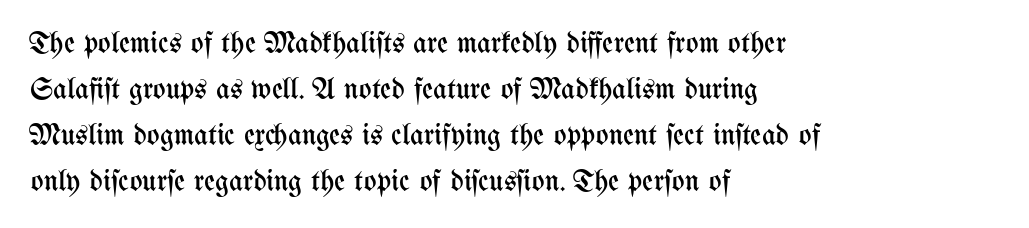
Alignment: flush left. When letters stand straight like this, we call the style roman or upright. What stands out about the letter spacing? Nothing — it is the standard amount. Normally led — the rows are evenly, conventionally spaced. The space directly below the letters is spotless. Character widths vary here, with narrow letters taking less room than wide ones.
